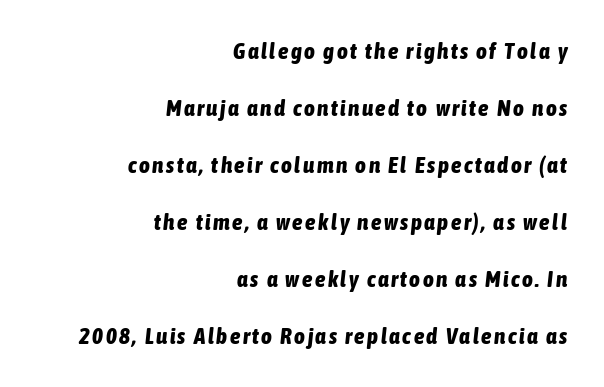
The paragraph has a hard right edge and a soft left edge. The block of text is sparse from top to bottom, with ample space between rows. The lettering tilts uniformly, giving the passage an italic look. The passage shown is emphatically bold.
